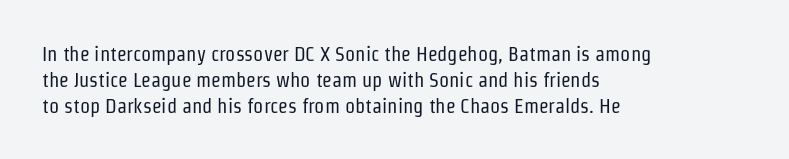
Q: Is the text bold? A: No.
Q: Is the text italic (slanted)? A: No, it is upright.
Q: Is the text underlined? A: No.
Q: How is the paragraph aligned? A: Left-aligned.
Q: Is the spacing between letters normal or unusually wide? A: Normal.
Q: Is the spacing between lines tight, normal or loose? A: Normal.
